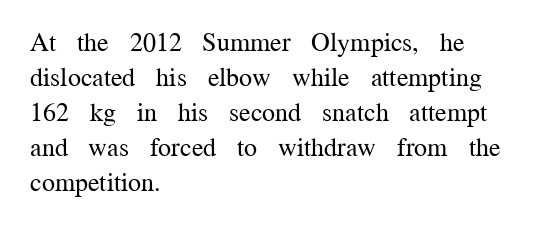
{"italic": "no", "bold": "no", "underline": "no", "align": "left", "line_spacing": "normal", "line_spacing_ratio": 1.35, "letter_spacing": "normal", "letter_spacing_em": 0.0, "glyph_px": 26}
